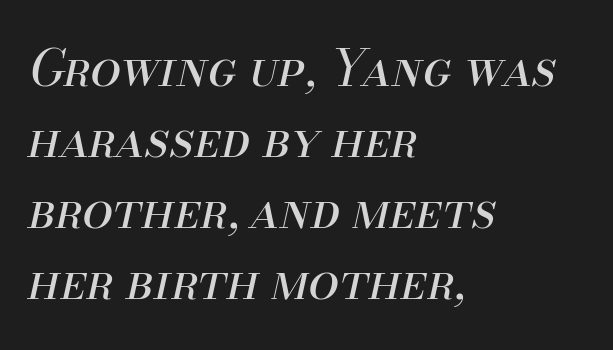
Reading down the block, your eye returns to a fixed left position each line. These lines are rendered in a variable-pitch font. The vertical gap from one line to the next is medium. Is this a heavy cut? Hardly; it is regular or lighter.
